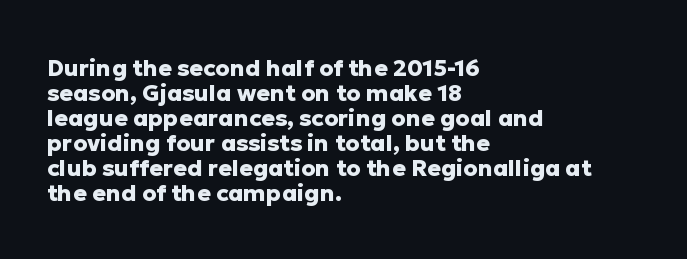
{"italic": "no", "bold": "yes", "underline": "no", "align": "left", "line_spacing": "tight", "line_spacing_ratio": 1.09, "letter_spacing": "normal", "letter_spacing_em": 0.0, "glyph_px": 23}
